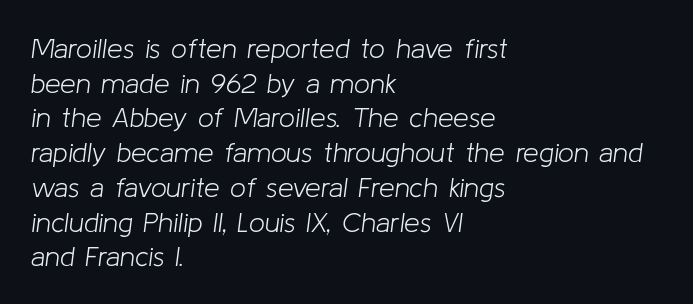
{"italic": "yes", "lean": "right", "slant_degrees": 8, "bold": "no", "weight": "light", "width": "normal", "stroke_contrast": "low", "x_height": "medium", "monospaced": "no", "underline": "no", "align": "left", "line_spacing_ratio": 1.24, "letter_spacing": "normal", "letter_spacing_em": 0.0, "glyph_px": 28}
